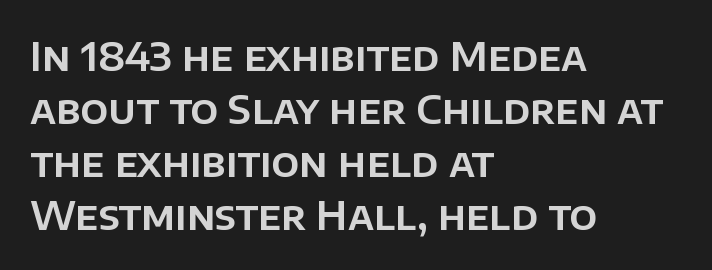
Posture: upright roman. Caption: standard tracking, unaltered. These lines sit exactly where default settings would place them. One-word summary of the alignment: left. In terms of letterform style, serifs are entirely absent.
